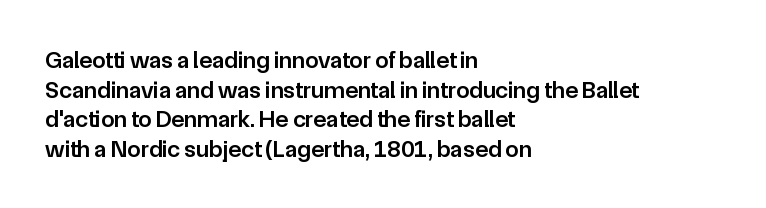
{"italic": "no", "bold": "semi", "underline": "no", "align": "left", "line_spacing_ratio": 1.23, "letter_spacing": "normal", "letter_spacing_em": 0.0, "glyph_px": 24}
